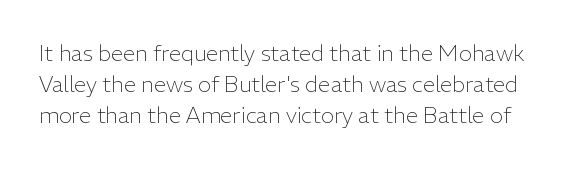
Any mark beneath the type? The region is blank. Think standard paragraph weight, or any step lighter than that. This sample uses an upright cut, with every glyph sitting square on the baseline. The gaps between neighbouring characters are ordinary and unremarkable. Each new line begins a customary step beneath the previous one.
